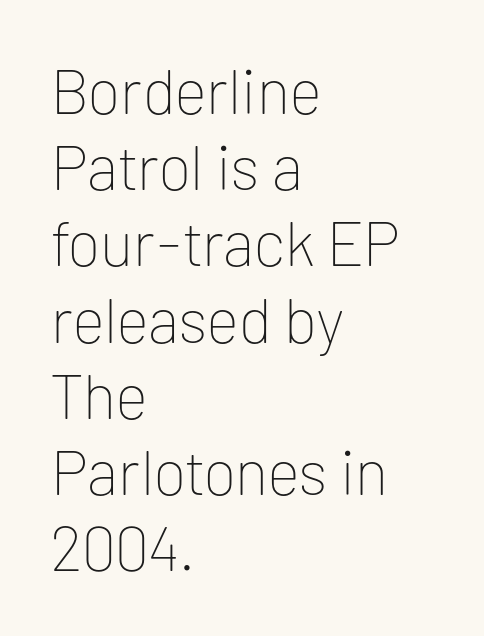
The image shows 63 px thin sans-serif type, upright; set left-aligned, line spacing 1.21x, normal letter spacing, not underlined; low stroke contrast and a medium x-height.
